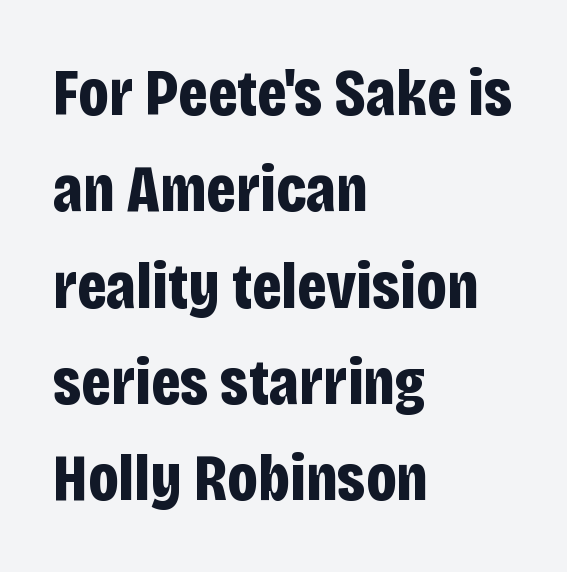
Q: Is the text bold? A: Yes.
Q: Is the text italic (slanted)? A: No, it is upright.
Q: Is the typeface a serif or a sans-serif typeface? A: Sans-serif.
Q: Is the text underlined? A: No.
Q: How is the paragraph aligned? A: Left-aligned.
Q: Is the spacing between letters normal or unusually wide? A: Normal.
Q: Is the spacing between lines tight, normal or loose? A: Normal.
Q: Width (condensed, normal, or wide)? A: Condensed.
Q: Stroke contrast? A: Low.
Q: x-height? A: Large.
Q: Monospaced? A: No.
